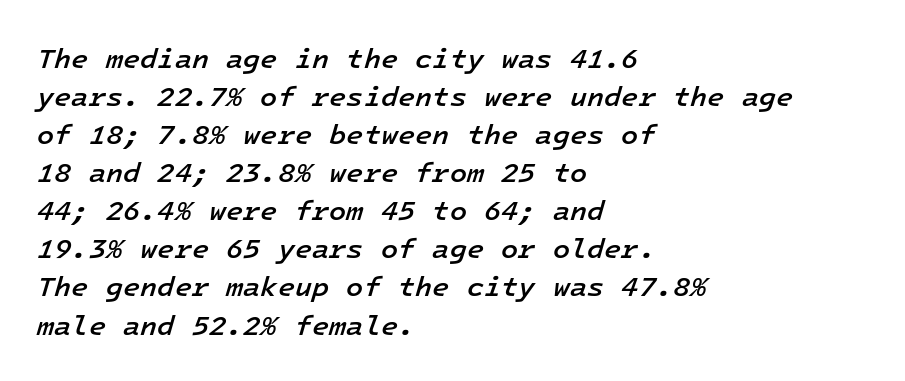
Q: Is the text bold? A: Semi-bold.
Q: Is the text italic (slanted)? A: Yes, it leans right by about 16 degrees.
Q: Is the text underlined? A: No.
Q: How is the paragraph aligned? A: Left-aligned.
Q: Is the spacing between letters normal or unusually wide? A: Normal.
Q: Is the spacing between lines tight, normal or loose? A: Normal.
Q: Width (condensed, normal, or wide)? A: Normal.
Q: Stroke contrast? A: Low.
Q: x-height? A: Medium.
Q: Monospaced? A: Yes.
